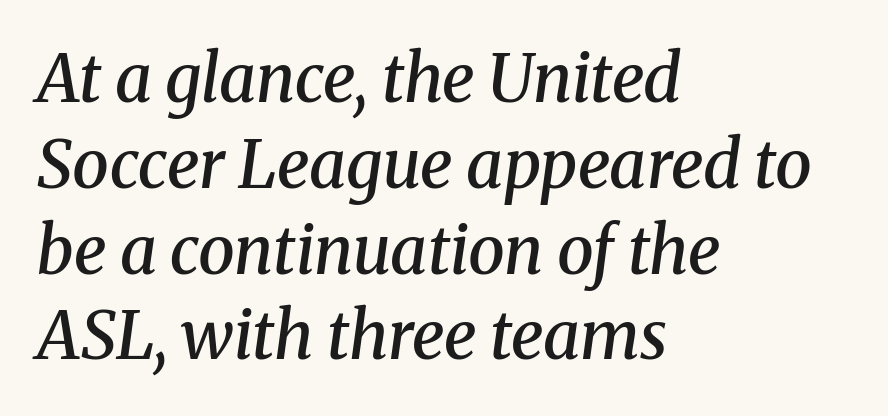
The image shows 66 px semibold serif type, italic (leaning right); set left-aligned, normal line spacing (1.3x), normal letter spacing, not underlined; medium stroke contrast and a medium x-height.
